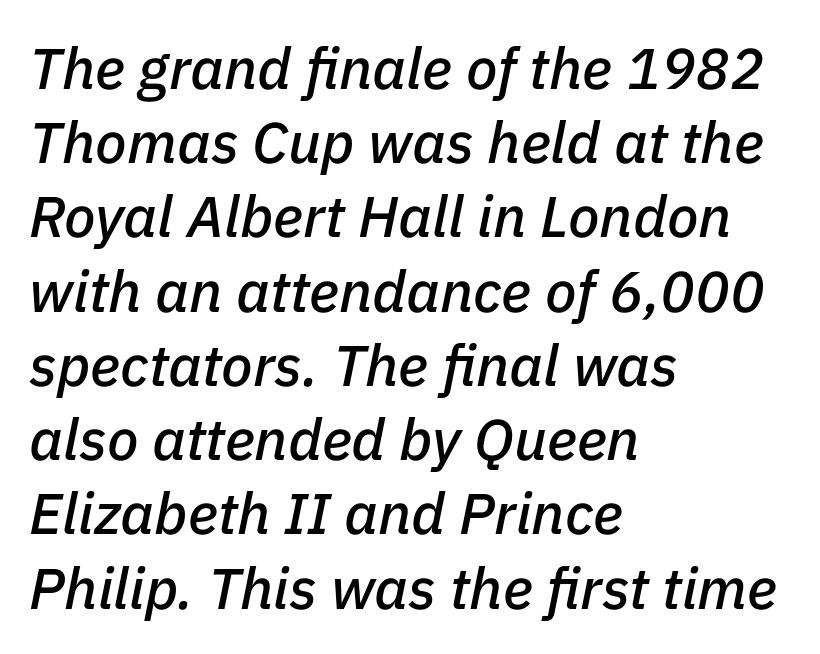
Q: Is the text italic (slanted)? A: Yes, it leans right by about 11 degrees.
Q: Is the text underlined? A: No.
Q: How is the paragraph aligned? A: Left-aligned.
Q: Is the spacing between letters normal or unusually wide? A: Normal.
Q: Is the spacing between lines tight, normal or loose? A: Normal.
Q: Width (condensed, normal, or wide)? A: Normal.
Q: Stroke contrast? A: Low.
Q: x-height? A: Medium.
Q: Monospaced? A: No.
